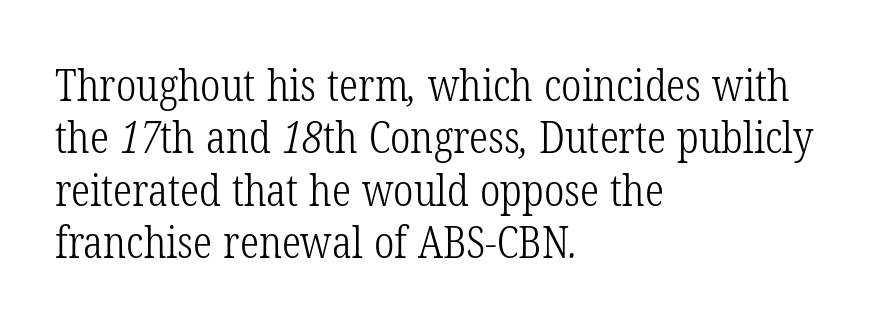
{"serif": "yes", "bold": "no", "weight": "light", "width": "condensed", "stroke_contrast": "low", "x_height": "medium", "monospaced": "no", "underline": "no", "align": "left", "line_spacing_ratio": 1.22, "letter_spacing": "normal", "letter_spacing_em": 0.0, "glyph_px": 43}
